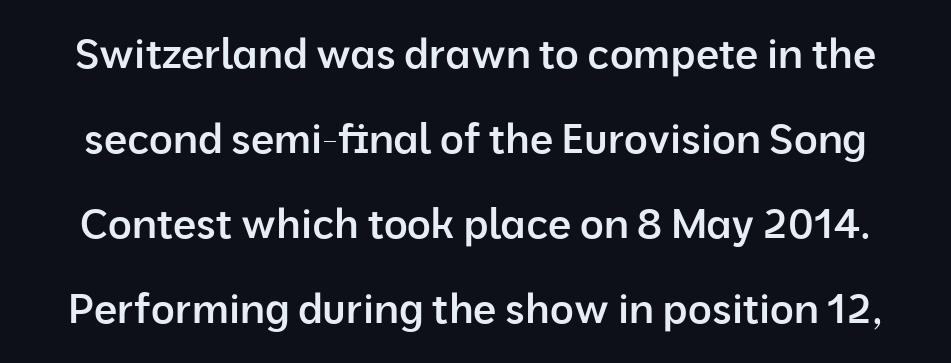
{"serif": "no", "italic": "no", "bold": "semi", "weight": "semibold", "width": "normal", "stroke_contrast": "low", "x_height": "medium", "monospaced": "no", "underline": "no", "line_spacing": "loose", "line_spacing_ratio": 2.07, "letter_spacing": "normal", "letter_spacing_em": 0.0, "glyph_px": 41}
